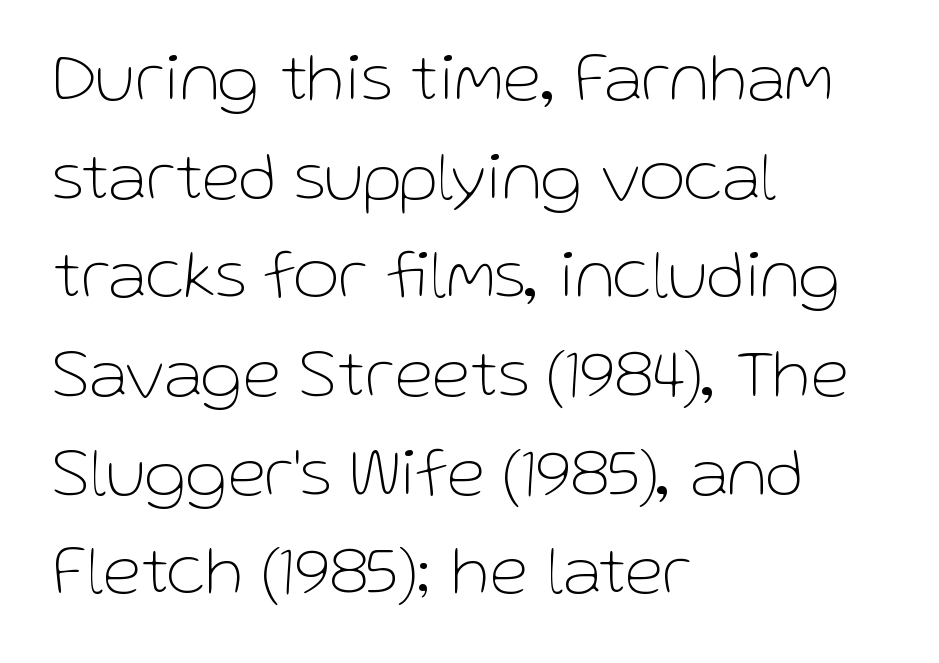
Q: Is the text bold? A: No.
Q: Is the text italic (slanted)? A: No, it is upright.
Q: Is the typeface a serif or a sans-serif typeface? A: Sans-serif.
Q: Is the text underlined? A: No.
Q: How is the paragraph aligned? A: Left-aligned.
Q: Is the spacing between letters normal or unusually wide? A: Normal.
Q: Is the spacing between lines tight, normal or loose? A: Normal.
Q: Width (condensed, normal, or wide)? A: Normal.
Q: Stroke contrast? A: Low.
Q: x-height? A: Medium.
Q: Monospaced? A: No.
